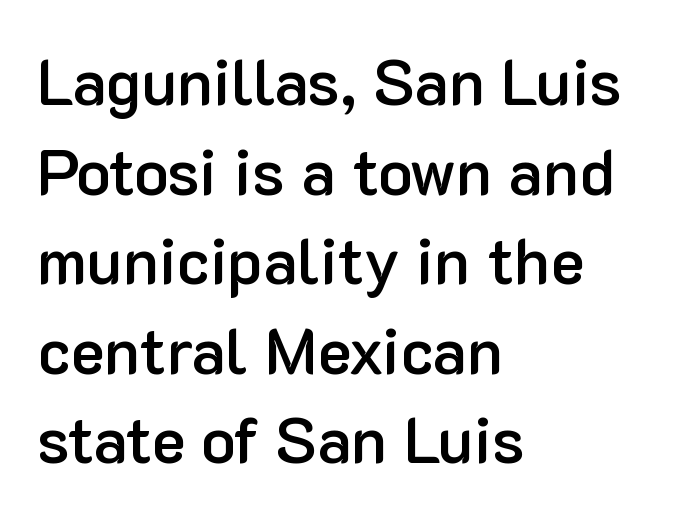
{"serif": "no", "italic": "no", "bold": "semi", "weight": "semibold", "width": "normal", "stroke_contrast": "low", "x_height": "medium", "monospaced": "no", "underline": "no", "align": "left", "line_spacing": "normal", "line_spacing_ratio": 1.4, "letter_spacing": "normal", "letter_spacing_em": 0.0, "glyph_px": 64}
